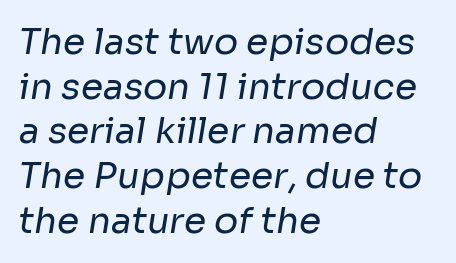
The lines in this sample share a left origin and differ only in where they stop. This rendering features lettering with no underline. Stem width sits at or under what a default text font uses. The face used here is rendered with its standard letterfit.
